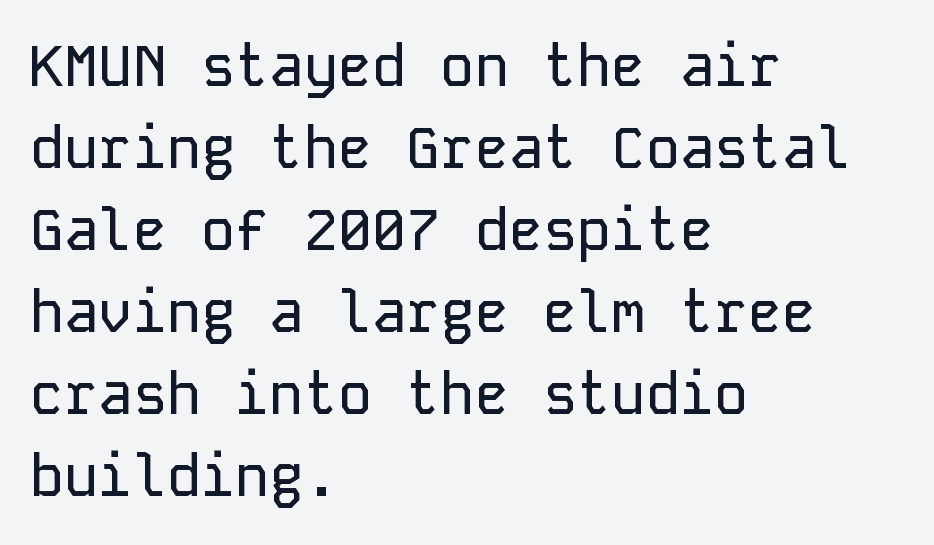
The image shows 57 px sans-serif type, upright, monospaced; set left-aligned, normal line spacing (1.44x), normal letter spacing, not underlined; low stroke contrast and a medium x-height.
